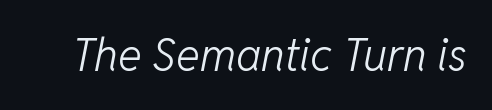
{"italic": "yes", "lean": "right", "slant_degrees": 11, "bold": "no", "weight": "light", "width": "normal", "stroke_contrast": "low", "x_height": "medium", "monospaced": "no", "underline": "no", "letter_spacing": "normal", "letter_spacing_em": 0.0, "glyph_px": 45}
